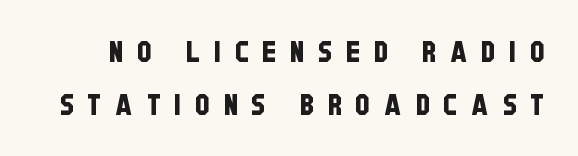
Observe the absence of serifs on each vertical stroke in this sample. The gap between lines stays unmarked. The rendering uses natural spacing where letterforms have individual widths. The passage shown has open, widely tracked lettering throughout.
